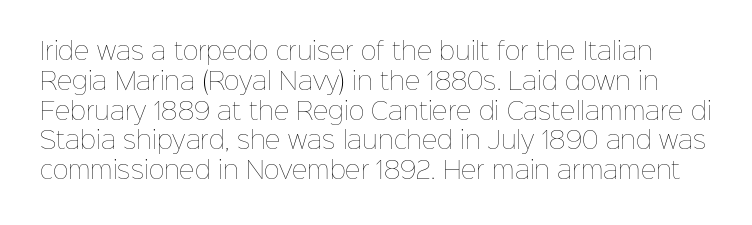
{"italic": "no", "bold": "no", "underline": "no", "line_spacing_ratio": 1.24, "letter_spacing": "normal", "letter_spacing_em": 0.0, "glyph_px": 24}
